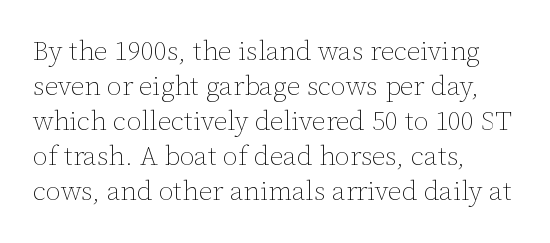
Style check: upright. Plain, unruled lines of type. The paragraph has a hard left edge and a soft right edge. This rendering leaves character spacing at its baseline value. A typesetter would call this leading conventional body-copy spacing. These glyphs show unthickened strokes, regular width or finer.
